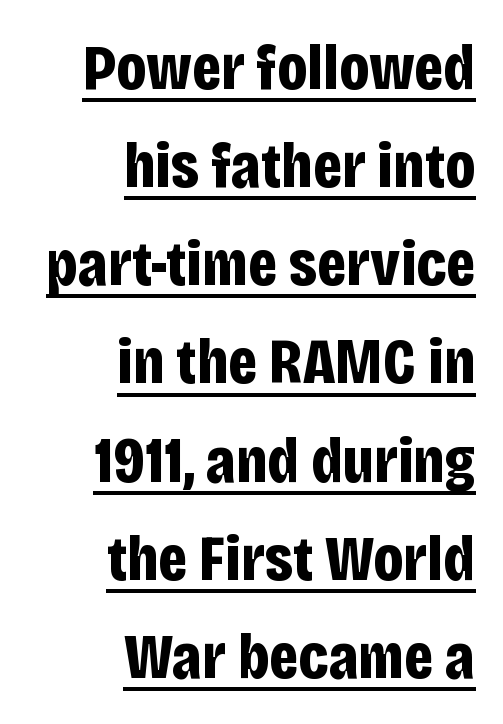
The image shows 65 px bold, condensed sans-serif type, upright; set right-aligned, normal line spacing (1.51x), normal letter spacing, underlined; low stroke contrast and a large x-height.
